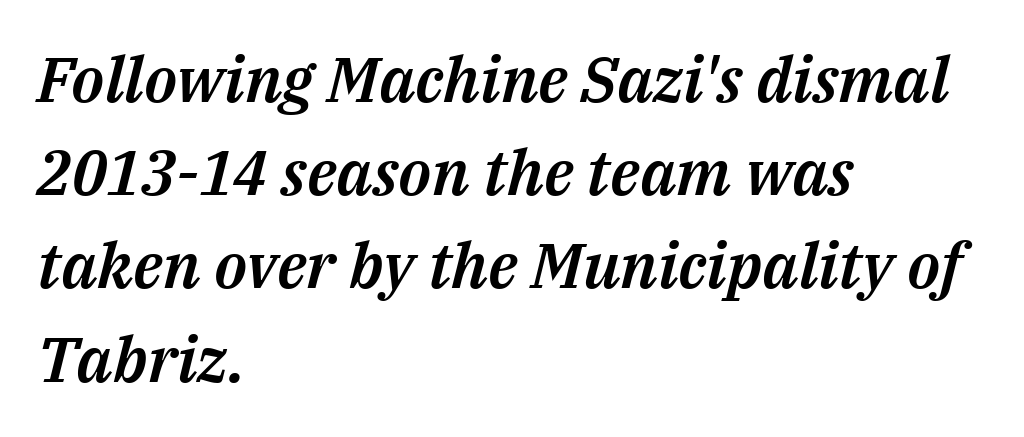
Between one letter and the next there's only the usual sliver of space. Characters are canted at an angle relative to the baseline's perpendicular. This sample keeps an unexceptional amount of space between lines. The compositor pushed each line to the left boundary.
